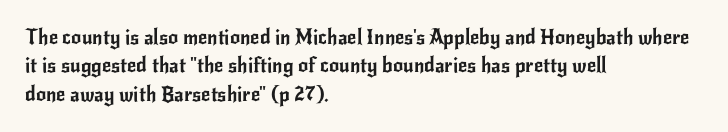
The image shows 20 px text type, upright; set left-aligned, normal line spacing (1.42x), normal letter spacing, not underlined.
